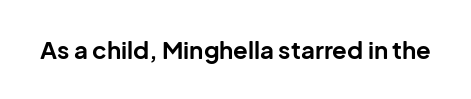
The image shows 24 px bold type, upright; set normal letter spacing, not underlined.
